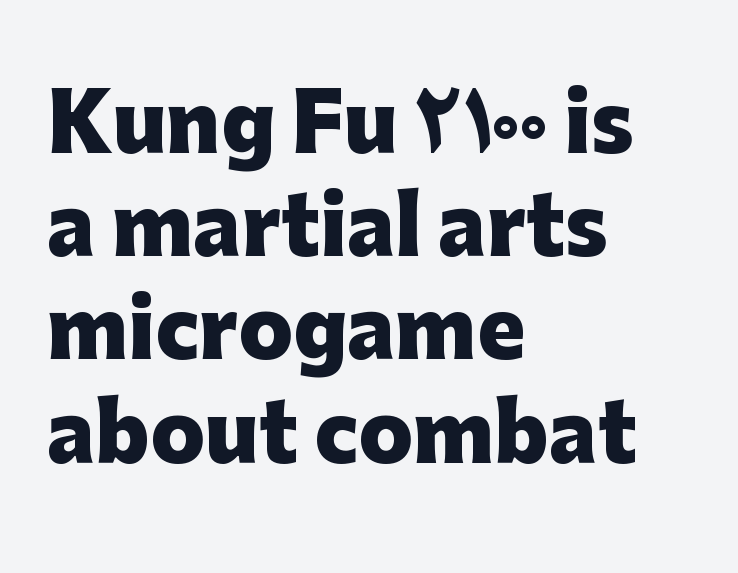
The image shows 80 px heavy sans-serif type, upright; set left-aligned, normal line spacing (1.29x), normal letter spacing, not underlined; low stroke contrast and a medium x-height.
